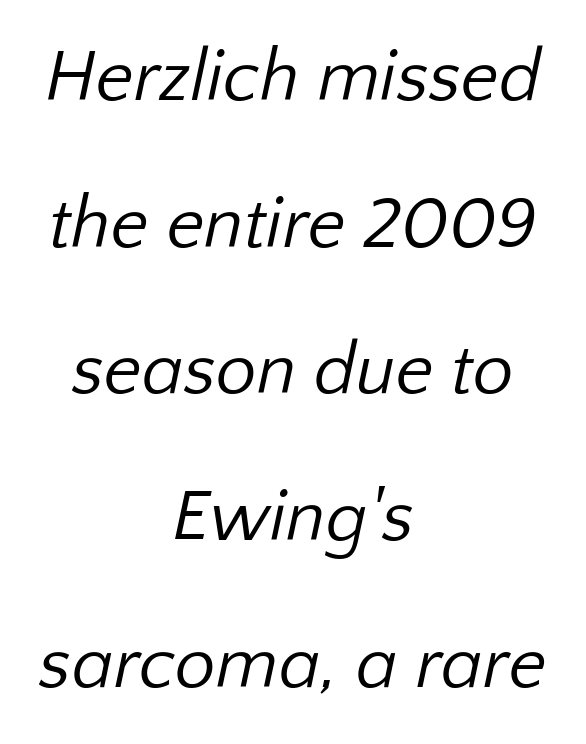
{"serif": "no", "bold": "no", "weight": "regular", "width": "normal", "stroke_contrast": "low", "x_height": "medium", "monospaced": "no", "underline": "no", "align": "center", "line_spacing": "loose", "line_spacing_ratio": 2.01, "letter_spacing": "normal", "letter_spacing_em": 0.0, "glyph_px": 73}
